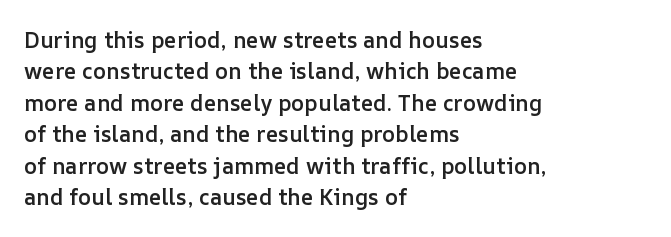
The image shows 22 px text type, upright; set left-aligned, normal line spacing (1.43x), normal letter spacing, not underlined.
